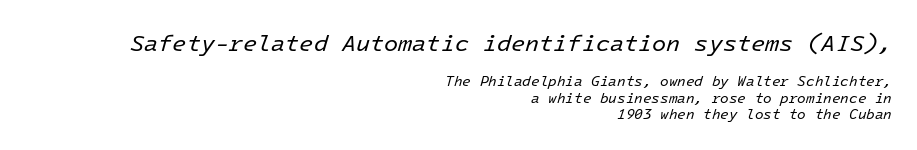
{"italic": "yes", "lean": "right", "slant_degrees": 16, "bold": "no", "underline": "no", "align": "right", "line_spacing_ratio": 1.17, "letter_spacing": "normal", "letter_spacing_em": 0.0, "larger_block": "first", "size_ratio": 1.64, "glyph_px": 23}
